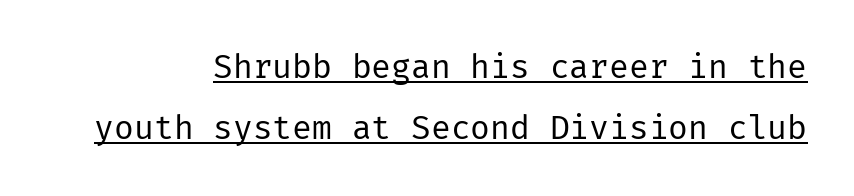
Q: Is the text bold? A: No.
Q: Is the text italic (slanted)? A: No, it is upright.
Q: Is the typeface a serif or a sans-serif typeface? A: Sans-serif.
Q: Is the text underlined? A: Yes.
Q: Is the spacing between letters normal or unusually wide? A: Normal.
Q: Width (condensed, normal, or wide)? A: Normal.
Q: Stroke contrast? A: Low.
Q: x-height? A: Medium.
